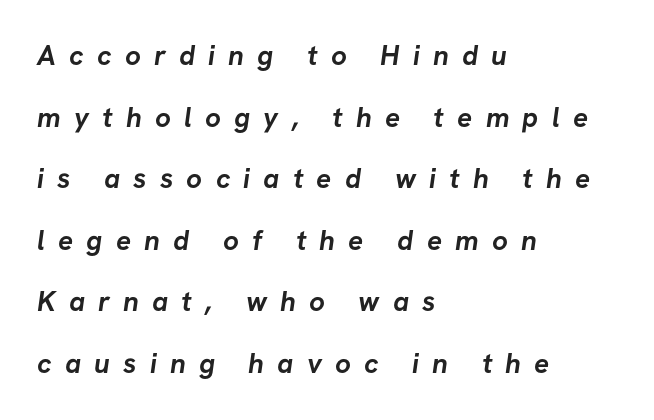
The image shows 28 px semibold sans-serif type; set left-aligned, loose line spacing (2.2x), unusually wide letter spacing (+0.47 em), not underlined; low stroke contrast and a medium x-height.
